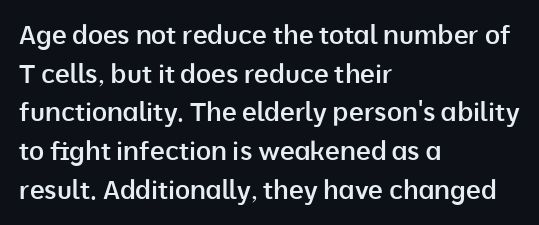
What stands out about the letter spacing? Nothing — it is the standard amount. Where is the straight margin? On the left. The glyphs are unaccompanied by any horizontal stroke below them. Is there any slant? The stems are plumb. The leading is moderate, giving the passage an even texture.
